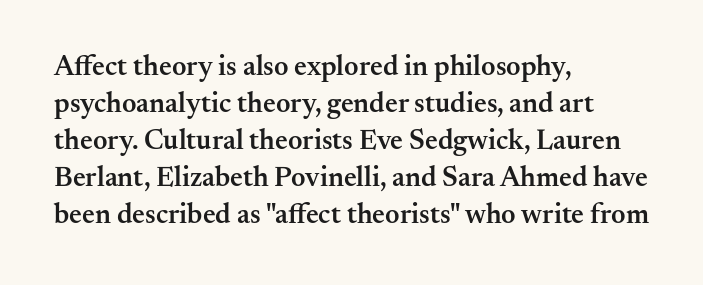
The image shows 28 px semibold serif type, upright; set left-aligned, normal line spacing (1.32x), normal letter spacing, not underlined; medium stroke contrast and a small x-height.
